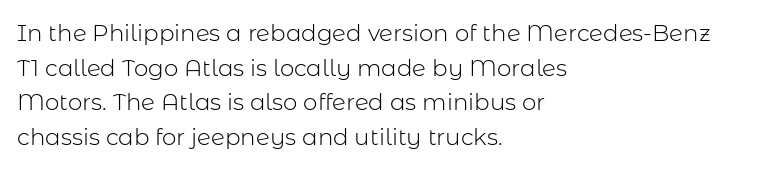
Vertical strokes here are truly vertical. Is the block centered? No — it sits flush against the left margin. Standard letterfit; no display-style spreading of the glyphs. This is not heavy type; no bold has been used.
